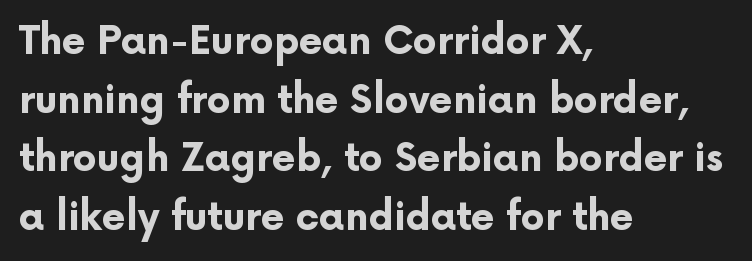
Q: Is the text bold? A: Yes.
Q: Is the text italic (slanted)? A: No, it is upright.
Q: Is the typeface a serif or a sans-serif typeface? A: Sans-serif.
Q: Is the text underlined? A: No.
Q: How is the paragraph aligned? A: Left-aligned.
Q: Is the spacing between letters normal or unusually wide? A: Normal.
Q: Is the spacing between lines tight, normal or loose? A: Normal.
Q: Width (condensed, normal, or wide)? A: Normal.
Q: Stroke contrast? A: Low.
Q: x-height? A: Medium.
Q: Monospaced? A: No.
